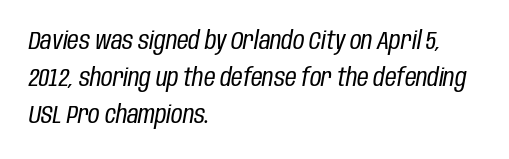
Q: Is the text bold? A: No.
Q: Is the text italic (slanted)? A: Yes, it leans right by about 10 degrees.
Q: Is the text underlined? A: No.
Q: How is the paragraph aligned? A: Left-aligned.
Q: Is the spacing between letters normal or unusually wide? A: Normal.
Q: Is the spacing between lines tight, normal or loose? A: Normal.
